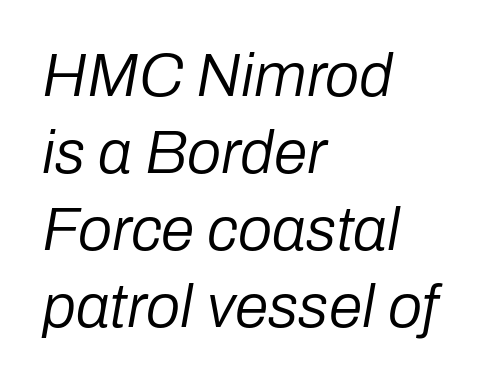
A quiet, ordinary-to-light weight characterises the typeface. Underlining? Definitely not there. The lines are quadded left. Posture: slanted.
